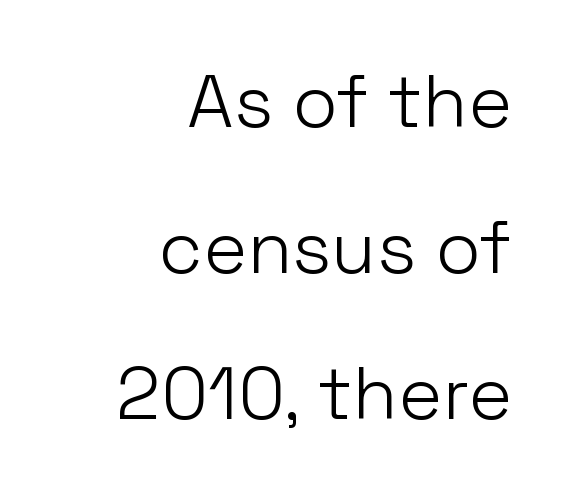
The image shows 74 px light sans-serif type, upright; set right-aligned, loose line spacing (1.97x), normal letter spacing, not underlined; low stroke contrast and a medium x-height.
